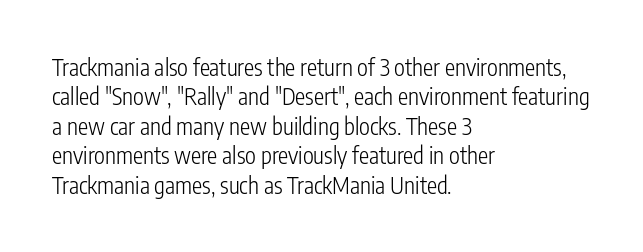
{"italic": "no", "bold": "no", "underline": "no", "align": "left", "line_spacing": "normal", "line_spacing_ratio": 1.28, "letter_spacing": "normal", "letter_spacing_em": 0.0, "glyph_px": 23}
